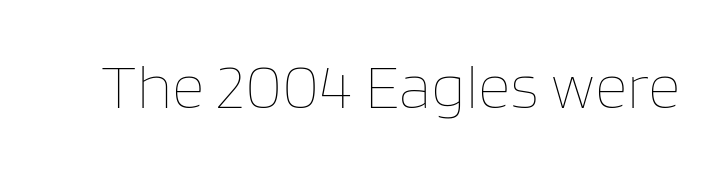
{"italic": "no", "bold": "no", "weight": "thin", "width": "normal", "stroke_contrast": "low", "x_height": "large", "monospaced": "no", "underline": "no", "letter_spacing": "normal", "letter_spacing_em": 0.0, "glyph_px": 64}
